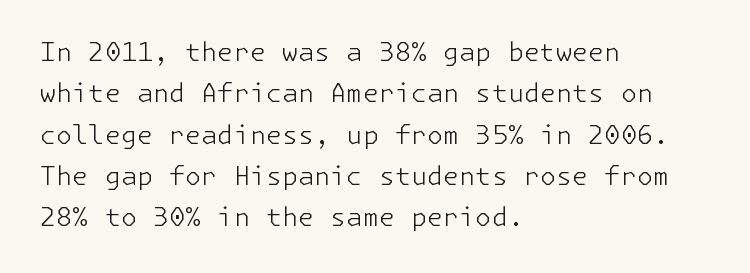
Q: Is the text bold? A: No.
Q: Is the text italic (slanted)? A: No, it is upright.
Q: Is the text underlined? A: No.
Q: How is the paragraph aligned? A: Left-aligned.
Q: Is the spacing between letters normal or unusually wide? A: Normal.
Q: Is the spacing between lines tight, normal or loose? A: Normal.
